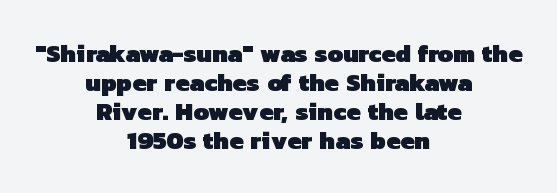
Q: Is the text bold? A: Yes.
Q: Is the text underlined? A: No.
Q: How is the paragraph aligned? A: Centered.
Q: Is the spacing between letters normal or unusually wide? A: Normal.
